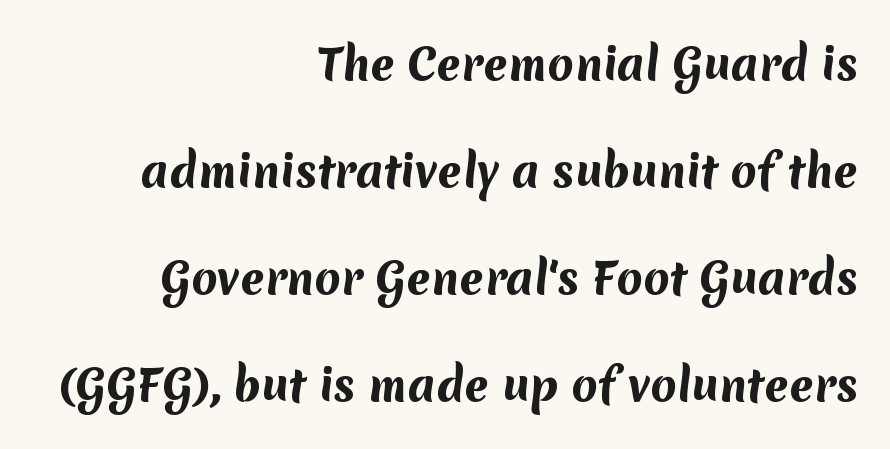
The typesetter chose a ragged-left arrangement here. Leading: increased. You could call the tracking neutral — neither tight nor loose. A dark, heavy texture on the line: the type is bold. This is sans-serif lettering, the kind often seen on screens and signage.
